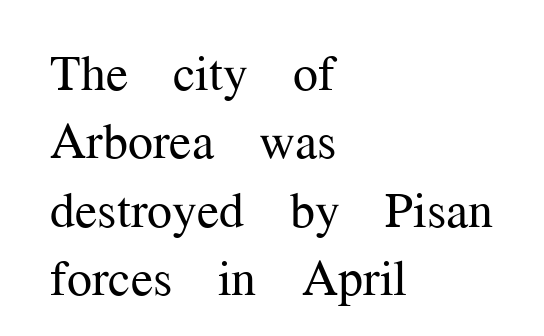
{"serif": "yes", "italic": "no", "bold": "no", "weight": "regular", "width": "normal", "stroke_contrast": "medium", "x_height": "medium", "monospaced": "no", "underline": "no", "align": "left", "line_spacing": "normal", "line_spacing_ratio": 1.37, "letter_spacing": "normal", "letter_spacing_em": 0.0, "glyph_px": 50}
